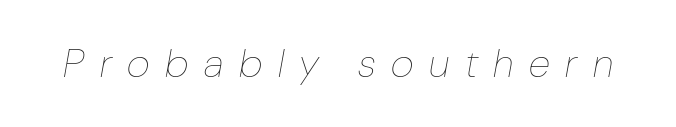
The image shows 40 px thin, condensed type, italic (leaning right); set unusually wide letter spacing (+0.39 em), not underlined; low stroke contrast and a medium x-height.
